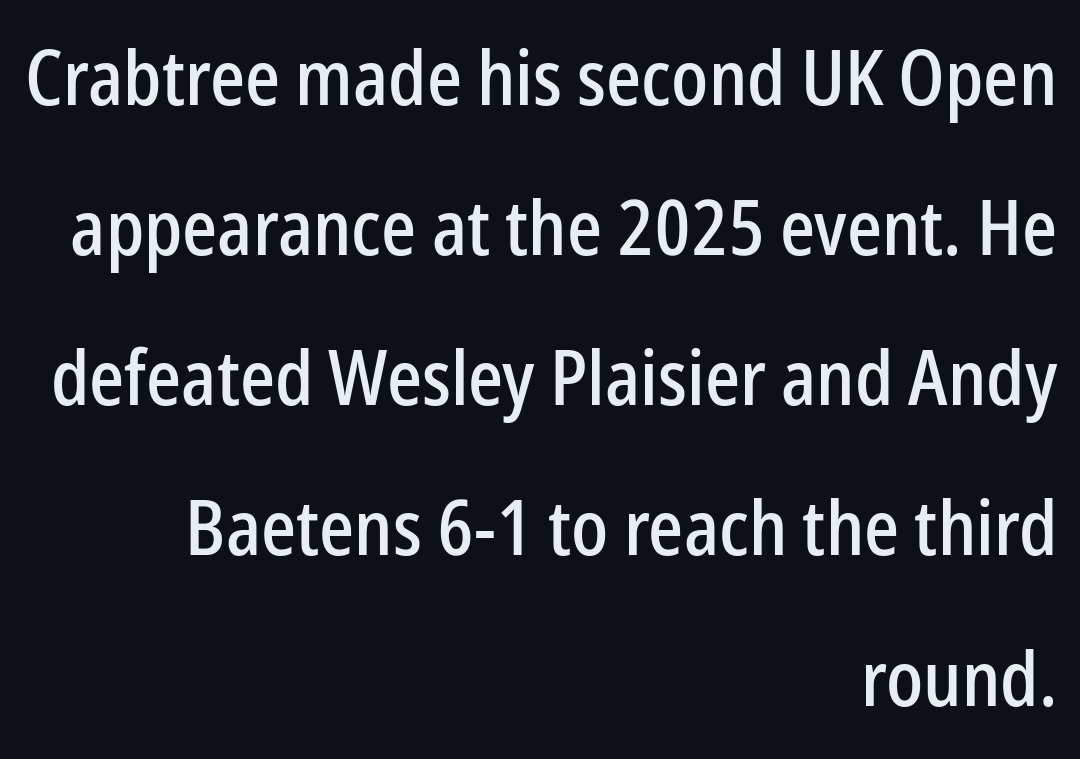
Observe the ordinary spacing: letters are neighbours, not strangers. The strip under each line holds only bare page. These lines are rendered in a variable-pitch font. The typography opts for an upright posture over an oblique one.
